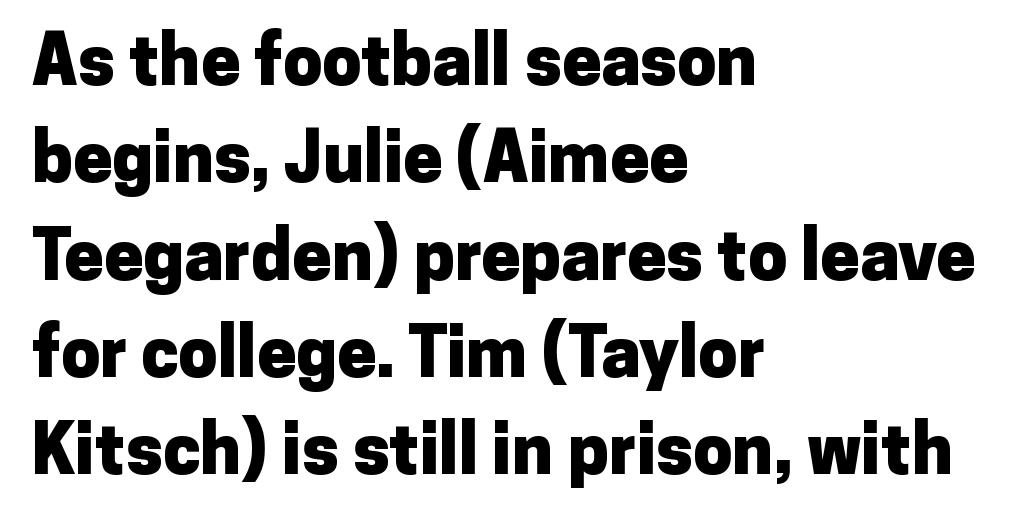
The image shows 70 px heavy sans-serif type, upright; set left-aligned, normal line spacing (1.39x), normal letter spacing, not underlined; low stroke contrast and a medium x-height.
